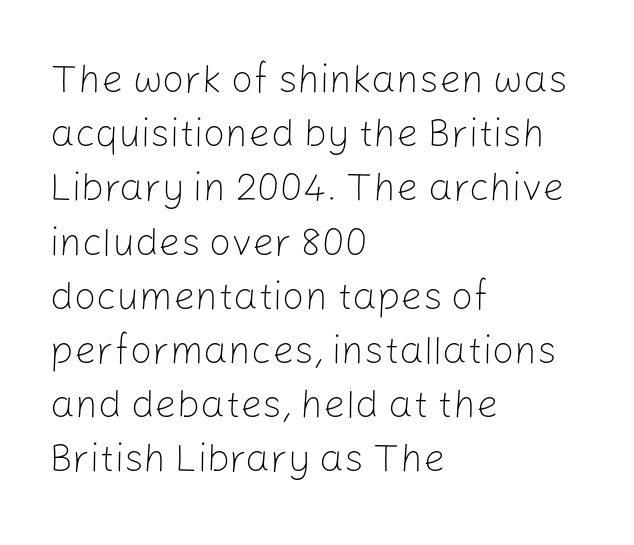
Q: Is the text bold? A: No.
Q: Is the text italic (slanted)? A: No, it is upright.
Q: Is the typeface a serif or a sans-serif typeface? A: Sans-serif.
Q: Is the text underlined? A: No.
Q: How is the paragraph aligned? A: Left-aligned.
Q: Is the spacing between letters normal or unusually wide? A: Normal.
Q: Is the spacing between lines tight, normal or loose? A: Normal.
Q: Width (condensed, normal, or wide)? A: Normal.
Q: Stroke contrast? A: Low.
Q: x-height? A: Medium.
Q: Monospaced? A: No.
